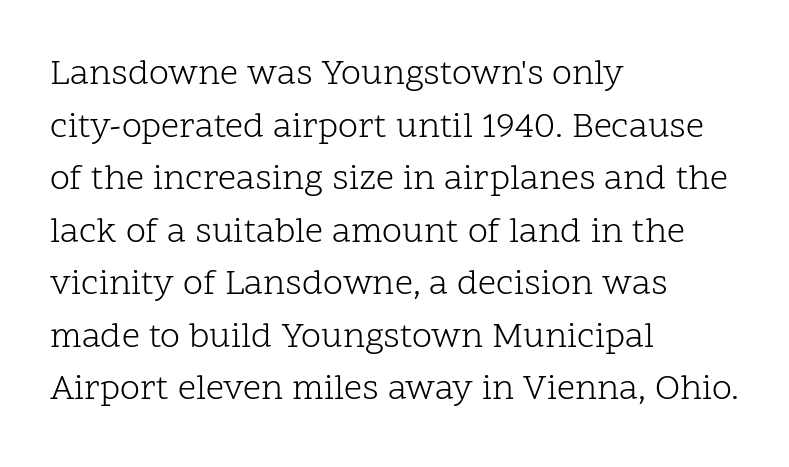
Q: Is the text bold? A: No.
Q: Is the text italic (slanted)? A: No, it is upright.
Q: Is the typeface a serif or a sans-serif typeface? A: Serif.
Q: Is the text underlined? A: No.
Q: How is the paragraph aligned? A: Left-aligned.
Q: Is the spacing between letters normal or unusually wide? A: Normal.
Q: Is the spacing between lines tight, normal or loose? A: Normal.
Q: Width (condensed, normal, or wide)? A: Normal.
Q: Stroke contrast? A: Low.
Q: x-height? A: Medium.
Q: Monospaced? A: No.
